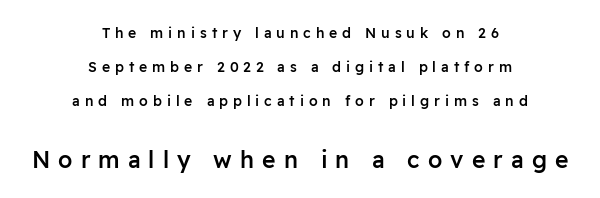
{"italic": "no", "bold": "semi", "underline": "no", "align": "center", "line_spacing": "loose", "line_spacing_ratio": 2.44, "letter_spacing": "wide", "letter_spacing_em": 0.35, "larger_block": "second", "size_ratio": 1.64, "glyph_px": 23}
